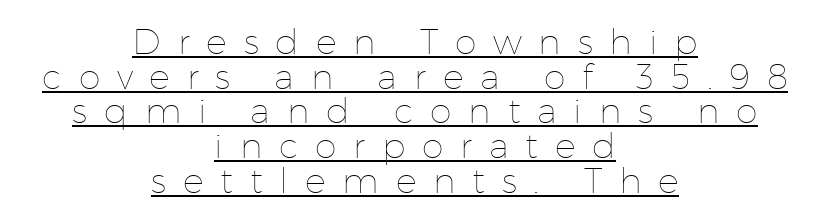
Interline gaps are noticeably narrow in this sample. Notice how the stems are strictly vertical — no italics here. Looks like regular typesetting: each glyph gets only the width it needs. Honestly, the letter spacing is so wide it's the main thing you notice.
